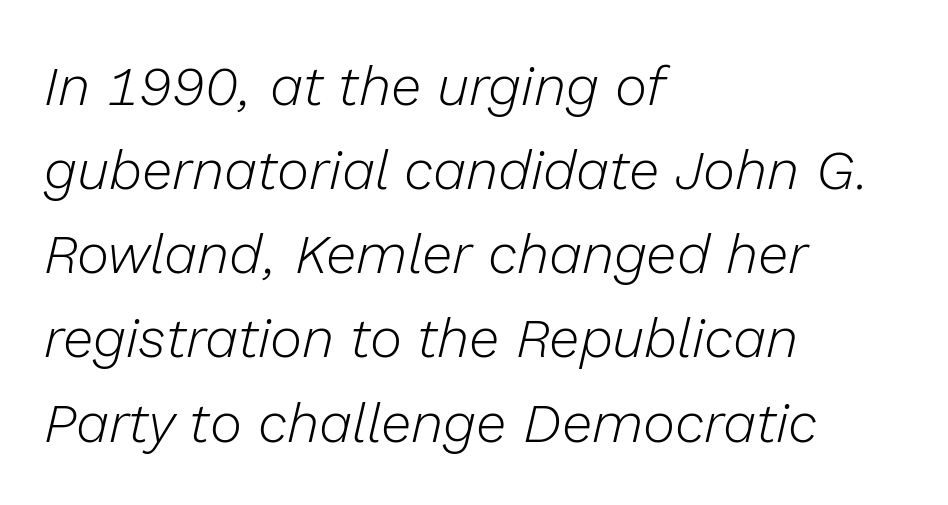
{"italic": "yes", "lean": "right", "slant_degrees": 13, "bold": "no", "weight": "light", "width": "normal", "stroke_contrast": "low", "x_height": "medium", "monospaced": "no", "underline": "no", "align": "left", "line_spacing": "normal", "line_spacing_ratio": 1.53, "letter_spacing": "normal", "letter_spacing_em": 0.0, "glyph_px": 55}
